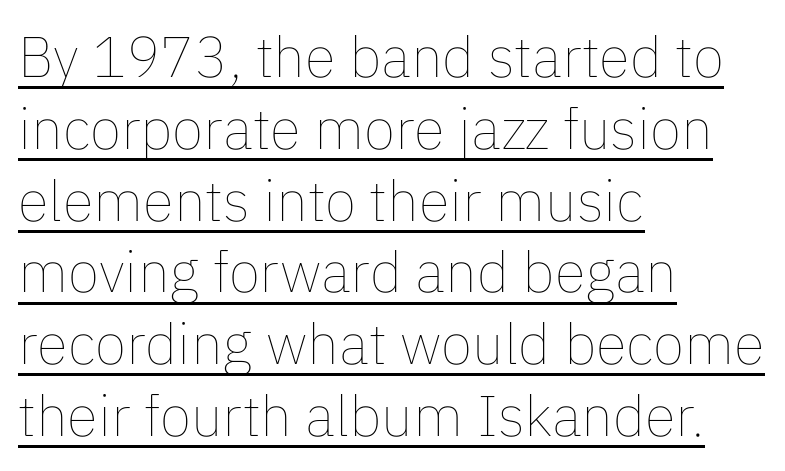
The image shows 57 px thin type, upright; set left-aligned, normal line spacing (1.26x), normal letter spacing, underlined; low stroke contrast and a medium x-height.
